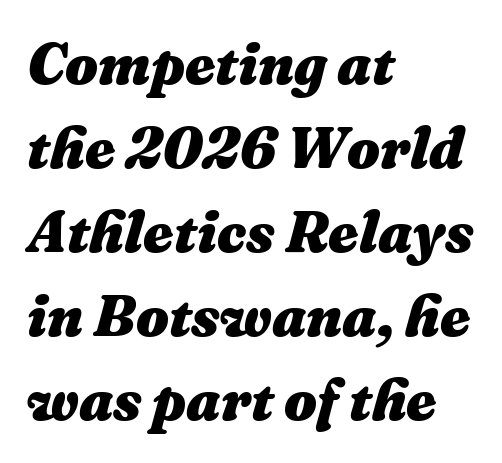
Q: Is the text bold? A: Yes.
Q: Is the text italic (slanted)? A: Yes, it leans right by about 16 degrees.
Q: Is the text underlined? A: No.
Q: How is the paragraph aligned? A: Left-aligned.
Q: Is the spacing between letters normal or unusually wide? A: Normal.
Q: Is the spacing between lines tight, normal or loose? A: Normal.
Q: Width (condensed, normal, or wide)? A: Normal.
Q: Stroke contrast? A: Medium.
Q: x-height? A: Medium.
Q: Monospaced? A: No.
